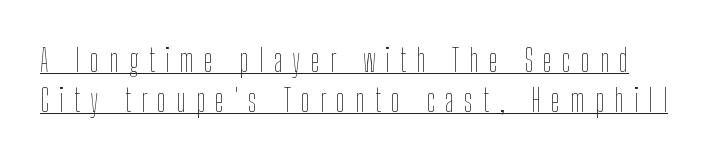
The image shows 32 px thin, condensed type, upright; set line spacing 1.24x, unusually wide letter spacing (+0.32 em), underlined; low stroke contrast and a medium x-height.
